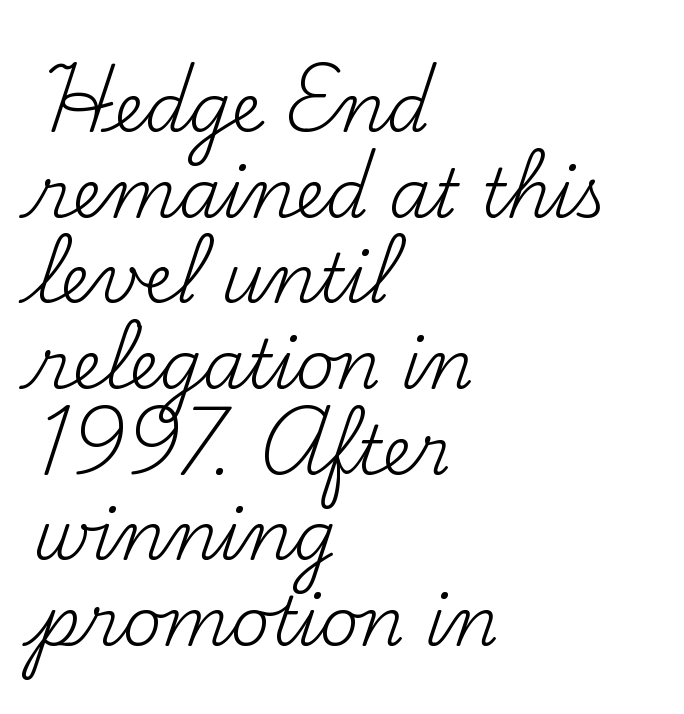
The image shows 68 px regular-weight serif type; set left-aligned, normal line spacing (1.26x), normal letter spacing, not underlined; medium stroke contrast and a small x-height.
